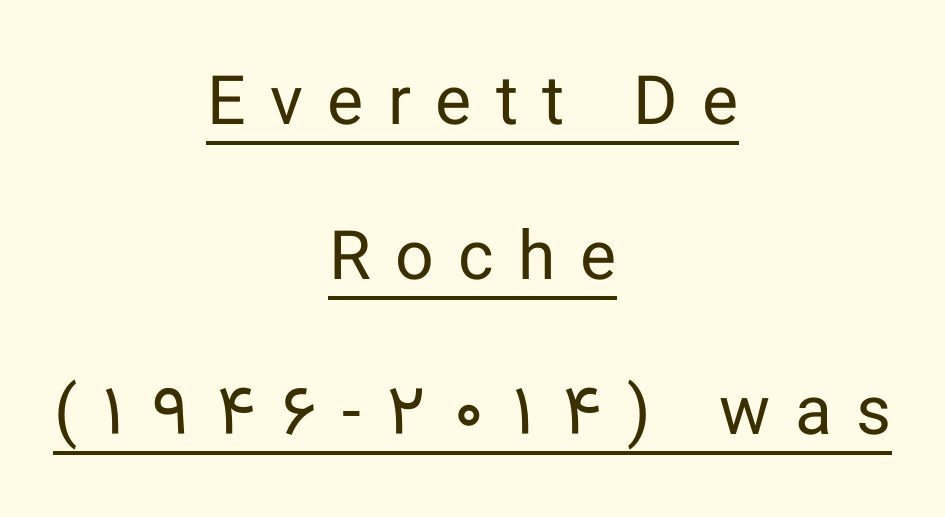
The cut favours lightness, reaching ordinary text weight at its darkest. Reading down the column, the eye jumps a long way to each next line. Do the characters align in a grid? No, the font is proportional. Does a line run under the words? Yes, clearly.
